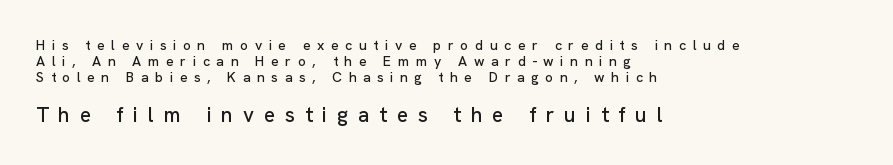
The image shows 21 px text type, upright; set left-aligned, tight line spacing (1.14x), unusually wide letter spacing (+0.47 em), not underlined; the second (bottom) block is 1.5x larger.
